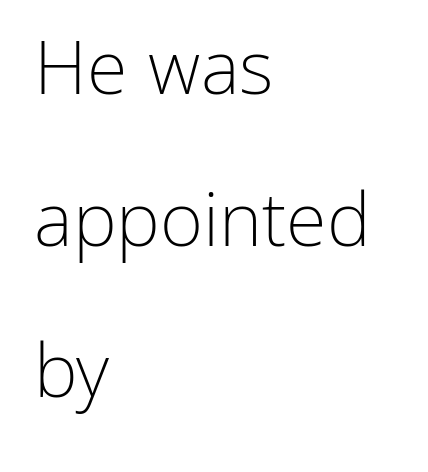
Q: Is the text bold? A: No.
Q: Is the text italic (slanted)? A: No, it is upright.
Q: Is the typeface a serif or a sans-serif typeface? A: Sans-serif.
Q: Is the text underlined? A: No.
Q: How is the paragraph aligned? A: Left-aligned.
Q: Is the spacing between letters normal or unusually wide? A: Normal.
Q: Is the spacing between lines tight, normal or loose? A: Loose.
Q: Width (condensed, normal, or wide)? A: Normal.
Q: Stroke contrast? A: Low.
Q: x-height? A: Medium.
Q: Monospaced? A: No.
